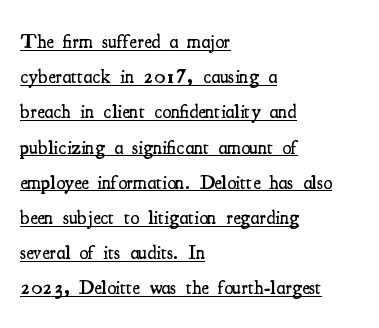
The image shows 20 px text type, upright; set left-aligned, line spacing 1.76x, normal letter spacing, underlined.
